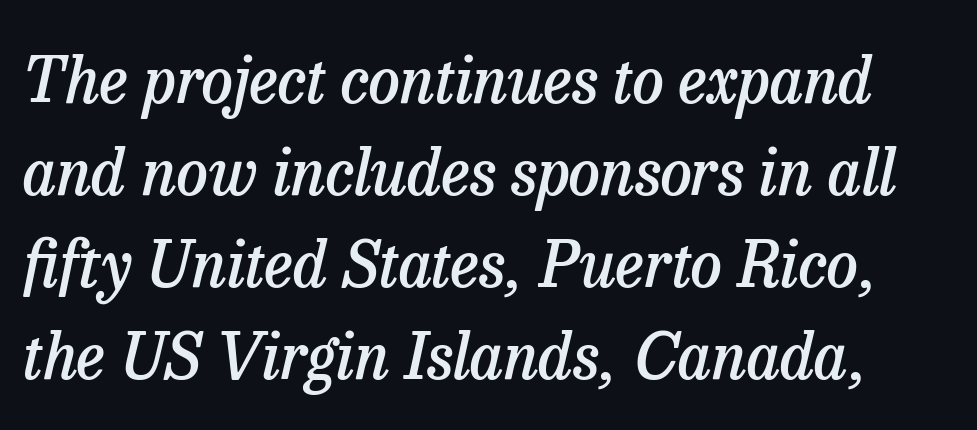
Q: Is the text bold? A: Semi-bold.
Q: Is the text italic (slanted)? A: Yes, it leans right by about 13 degrees.
Q: Is the typeface a serif or a sans-serif typeface? A: Serif.
Q: Is the text underlined? A: No.
Q: Is the spacing between letters normal or unusually wide? A: Normal.
Q: Is the spacing between lines tight, normal or loose? A: Normal.
Q: Width (condensed, normal, or wide)? A: Normal.
Q: Stroke contrast? A: Low.
Q: x-height? A: Medium.
Q: Monospaced? A: No.
